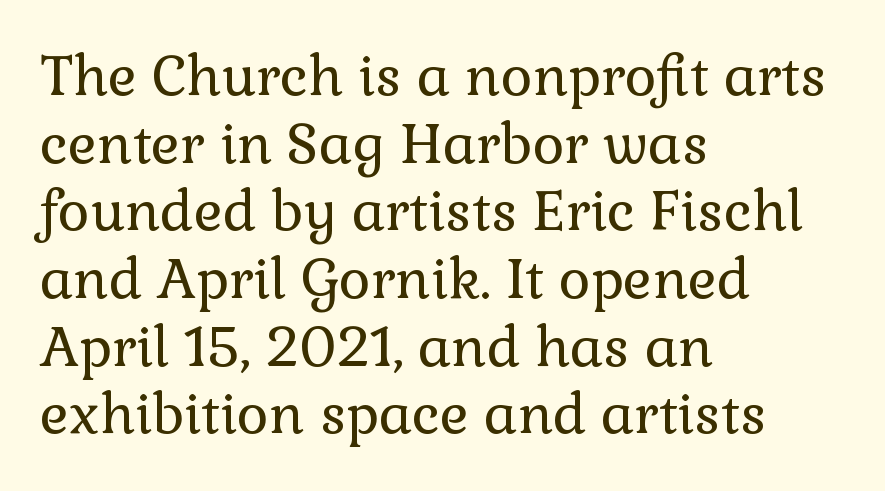
Q: Is the text bold? A: No.
Q: Is the text italic (slanted)? A: No, it is upright.
Q: Is the typeface a serif or a sans-serif typeface? A: Serif.
Q: Is the text underlined? A: No.
Q: How is the paragraph aligned? A: Left-aligned.
Q: Is the spacing between letters normal or unusually wide? A: Normal.
Q: Width (condensed, normal, or wide)? A: Normal.
Q: x-height? A: Medium.
Q: Monospaced? A: No.
